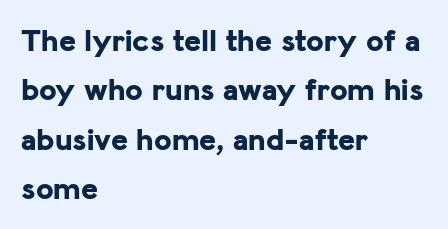
{"serif": "no", "italic": "no", "bold": "yes", "weight": "bold", "width": "normal", "stroke_contrast": "low", "x_height": "medium", "monospaced": "no", "underline": "no", "align": "left", "line_spacing": "normal", "line_spacing_ratio": 1.54, "letter_spacing": "normal", "letter_spacing_em": 0.0, "glyph_px": 32}
